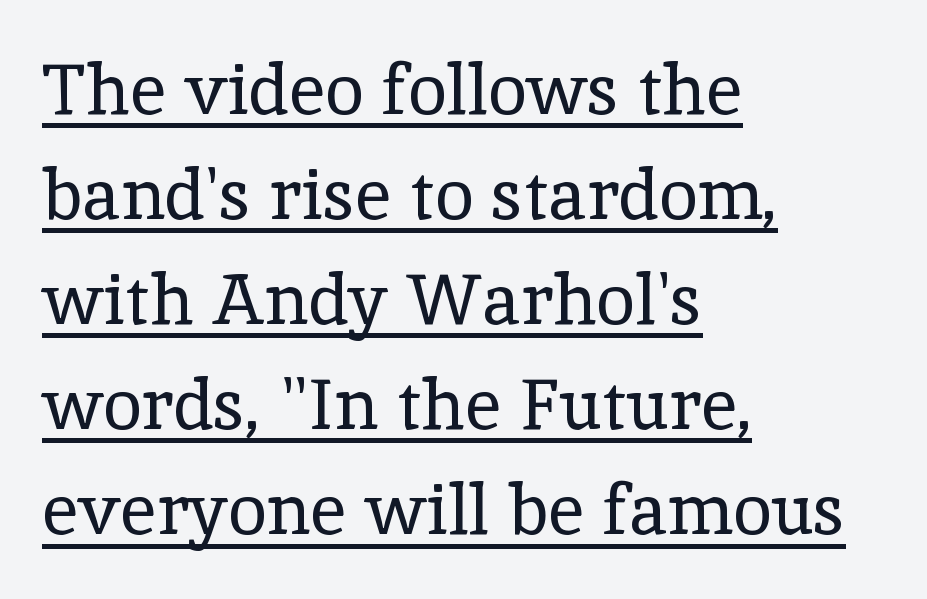
Unbolded letterforms with no extra heft. Students, observe: this is what conventionally led text looks like. You could not count columns in this text — the font is proportionally spaced. Compared with a centered layout, this one pins lines to the left instead. Italic? Not at all — the glyphs are vertical.
